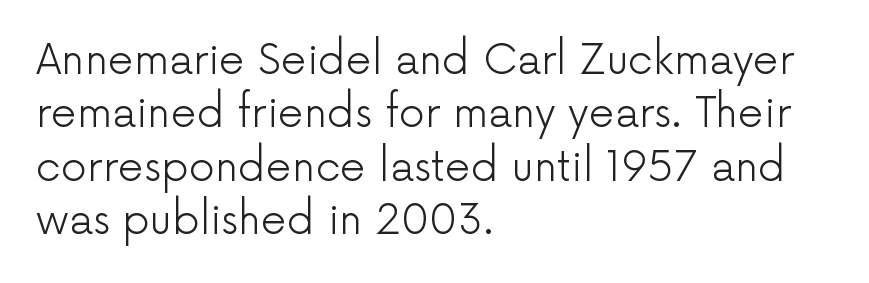
This reads as an unemphasized weight, regular at the heaviest. Notice how the passage keeps a crisp vertical edge on the left only. Evenly set lines give the paragraph a standard silhouette. No extra tracking has been applied to these lines.
